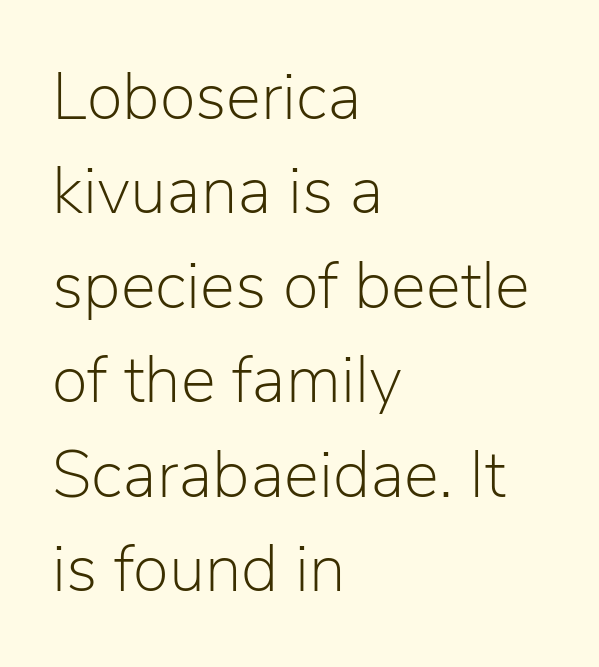
Q: Is the text bold? A: No.
Q: Is the text italic (slanted)? A: No, it is upright.
Q: Is the typeface a serif or a sans-serif typeface? A: Sans-serif.
Q: Is the text underlined? A: No.
Q: How is the paragraph aligned? A: Left-aligned.
Q: Is the spacing between letters normal or unusually wide? A: Normal.
Q: Is the spacing between lines tight, normal or loose? A: Normal.
Q: Width (condensed, normal, or wide)? A: Normal.
Q: Stroke contrast? A: Low.
Q: x-height? A: Medium.
Q: Monospaced? A: No.
